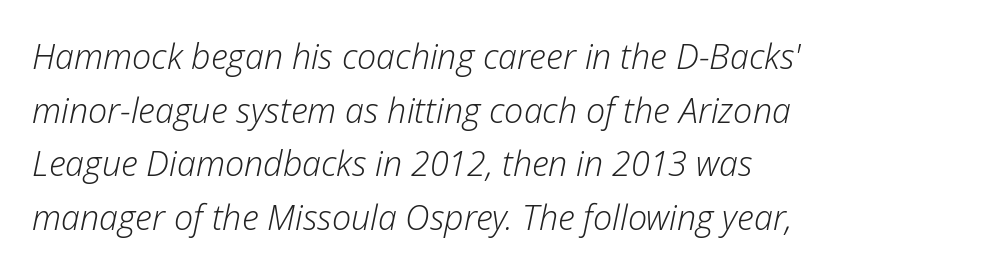
{"italic": "yes", "lean": "right", "slant_degrees": 12, "bold": "no", "weight": "light", "width": "normal", "stroke_contrast": "low", "x_height": "medium", "monospaced": "no", "underline": "no", "align": "left", "line_spacing": "normal", "line_spacing_ratio": 1.58, "letter_spacing": "normal", "letter_spacing_em": 0.0, "glyph_px": 34}
